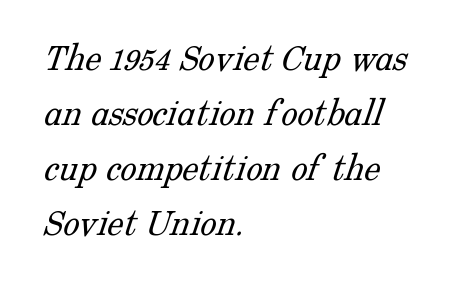
Q: Is the text bold? A: No.
Q: Is the typeface a serif or a sans-serif typeface? A: Serif.
Q: Is the text underlined? A: No.
Q: How is the paragraph aligned? A: Left-aligned.
Q: Is the spacing between letters normal or unusually wide? A: Normal.
Q: Is the spacing between lines tight, normal or loose? A: Normal.
Q: Width (condensed, normal, or wide)? A: Normal.
Q: Stroke contrast? A: Low.
Q: x-height? A: Medium.
Q: Monospaced? A: No.
